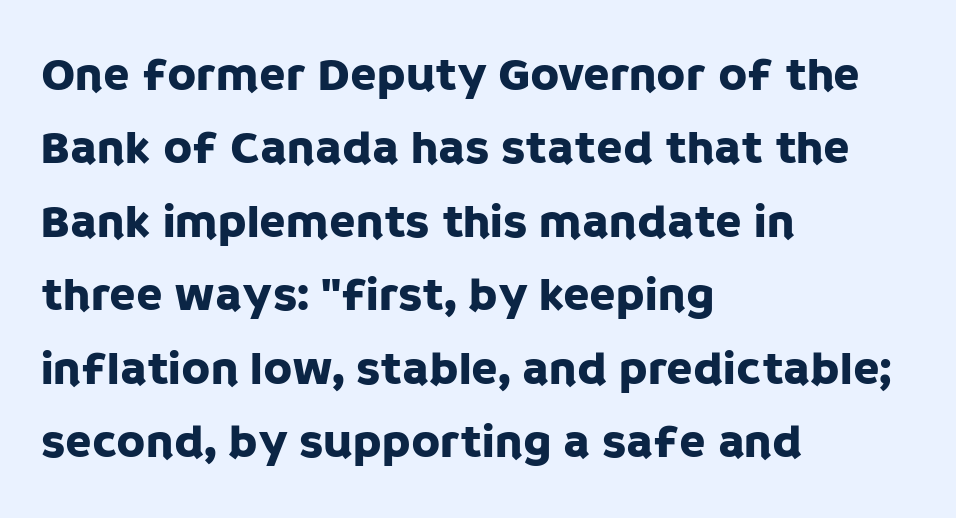
These lines were composed using upright roman letters. The face used here is rendered with its standard letterfit. The string is rendered with underlining switched off. These lines are rendered in a variable-pitch font.
